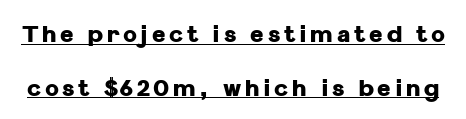
Q: Is the text bold? A: Yes.
Q: Is the text italic (slanted)? A: No, it is upright.
Q: Is the text underlined? A: Yes.
Q: Is the spacing between lines tight, normal or loose? A: Loose.
